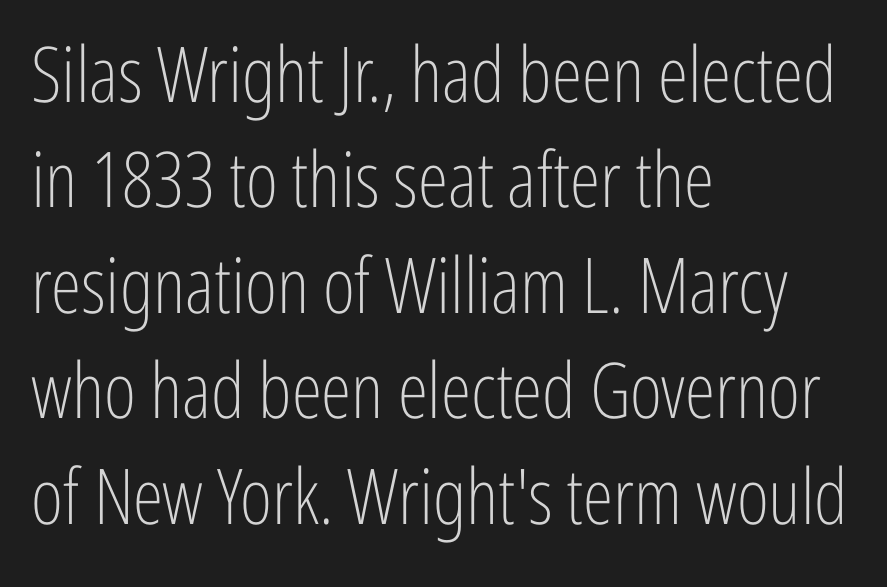
{"serif": "no", "italic": "no", "bold": "no", "weight": "light", "width": "condensed", "stroke_contrast": "low", "x_height": "medium", "monospaced": "no", "underline": "no", "align": "left", "line_spacing": "normal", "line_spacing_ratio": 1.37, "letter_spacing": "normal", "letter_spacing_em": 0.0, "glyph_px": 77}
